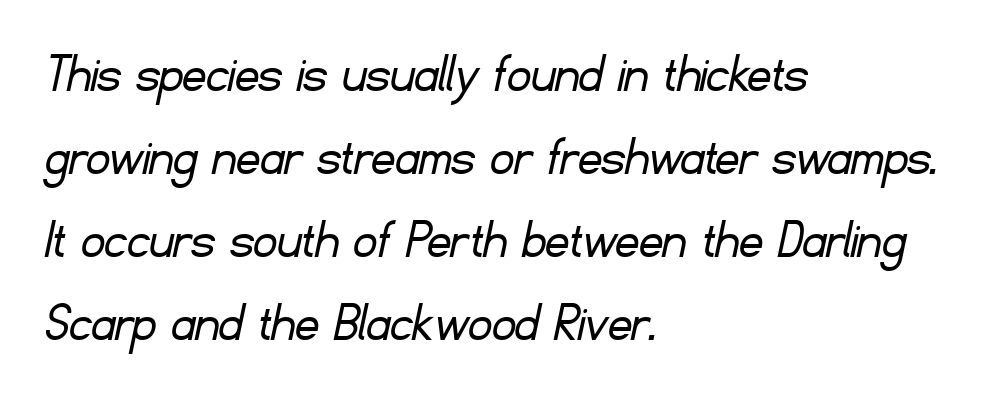
Compared with typical body copy, the letter spacing here is the same. These lines are rendered in a variable-pitch font. Leading matches the norm, producing a regular column. Unlike a traditional serif, this face leaves its strokes unadorned. Is the block centered? No — it sits flush against the left margin.
